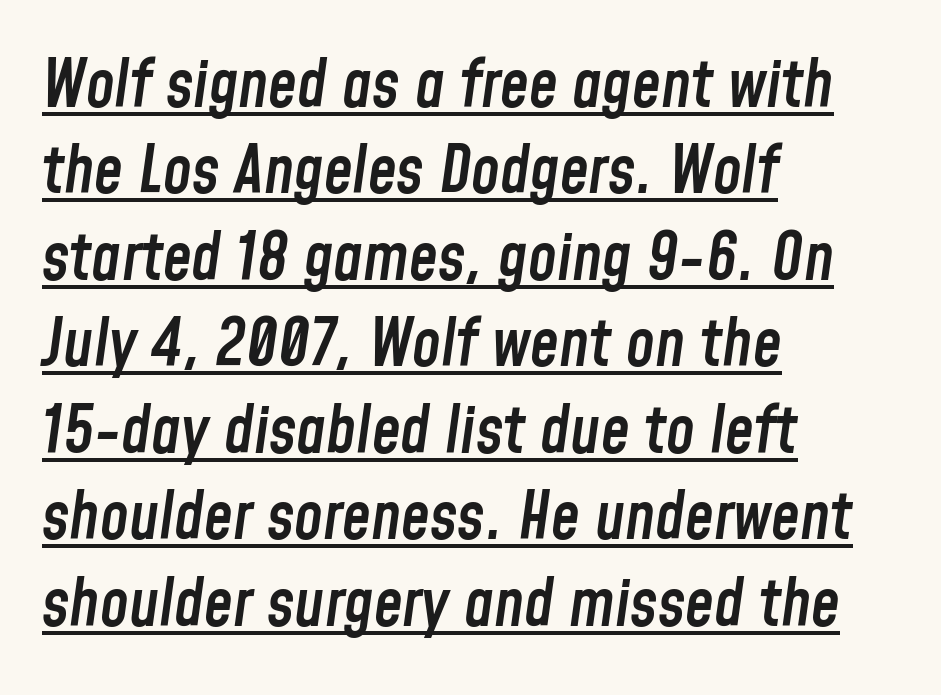
{"italic": "yes", "lean": "right", "slant_degrees": 8, "bold": "semi", "weight": "semibold", "width": "condensed", "stroke_contrast": "low", "x_height": "medium", "monospaced": "no", "underline": "yes", "align": "left", "line_spacing": "normal", "line_spacing_ratio": 1.33, "letter_spacing": "normal", "letter_spacing_em": 0.0, "glyph_px": 65}
